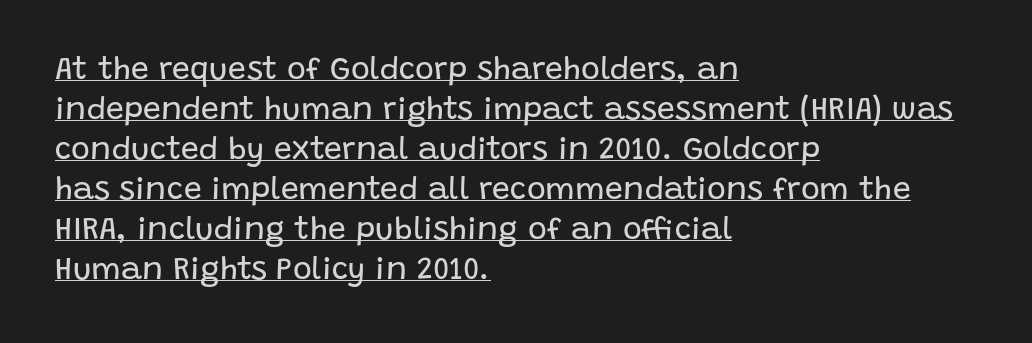
{"serif": "no", "italic": "no", "bold": "no", "weight": "regular", "width": "normal", "stroke_contrast": "low", "x_height": "large", "monospaced": "no", "underline": "yes", "align": "left", "line_spacing": "normal", "line_spacing_ratio": 1.25, "letter_spacing": "normal", "letter_spacing_em": 0.0, "glyph_px": 32}
